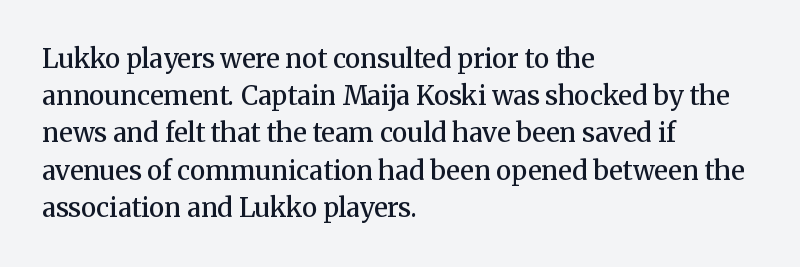
The image shows 26 px text type, upright; set left-aligned, normal line spacing (1.43x), normal letter spacing, not underlined.
